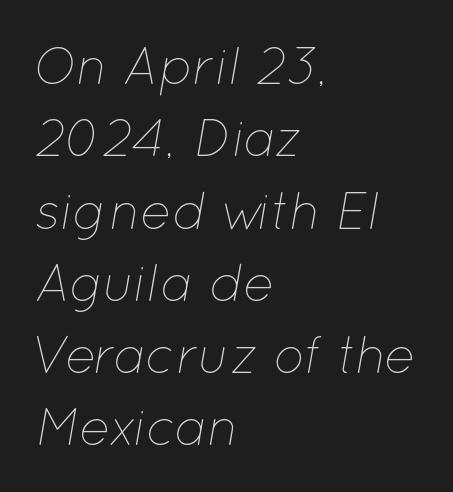
Looking at the ascenders, they clearly lean. You could not count columns in this text — the font is proportionally spaced. In CSS terms this would be text-align: left. Stems here are at most as thick as an everyday book face. Normally led — the rows are evenly, conventionally spaced.
